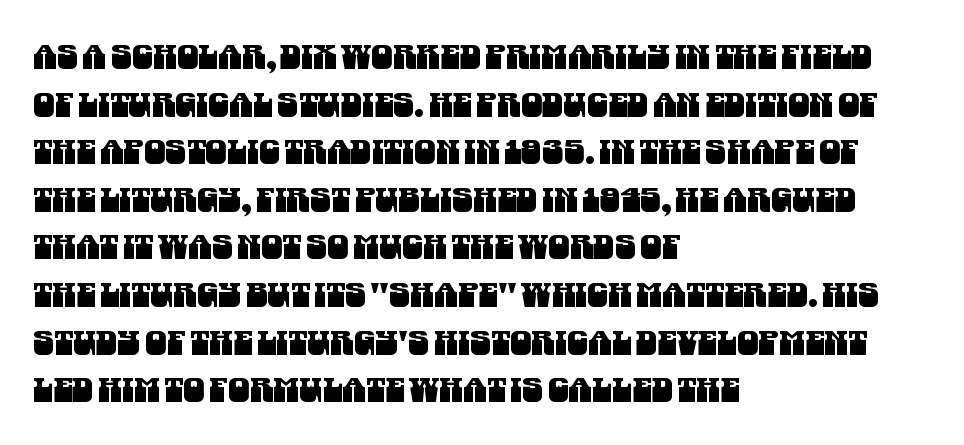
Q: Is the typeface a serif or a sans-serif typeface? A: Sans-serif.
Q: Is the text underlined? A: No.
Q: How is the paragraph aligned? A: Left-aligned.
Q: Is the spacing between letters normal or unusually wide? A: Normal.
Q: Is the spacing between lines tight, normal or loose? A: Normal.
Q: Width (condensed, normal, or wide)? A: Condensed.
Q: Stroke contrast? A: Medium.
Q: x-height? A: Large.
Q: Monospaced? A: No.
